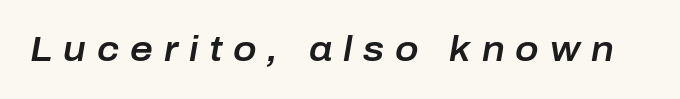
The image shows 35 px text type, italic (leaning right); set unusually wide letter spacing (+0.31 em), not underlined; low stroke contrast and a medium x-height.
